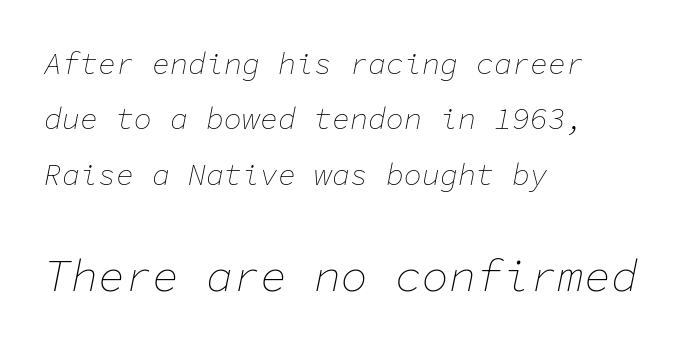
The rendering anchors every line to the left-hand side. Does the lettering tilt? It does — this is italic. Descender tails drop into unmarked territory. The passage shown is not bold in any degree.
